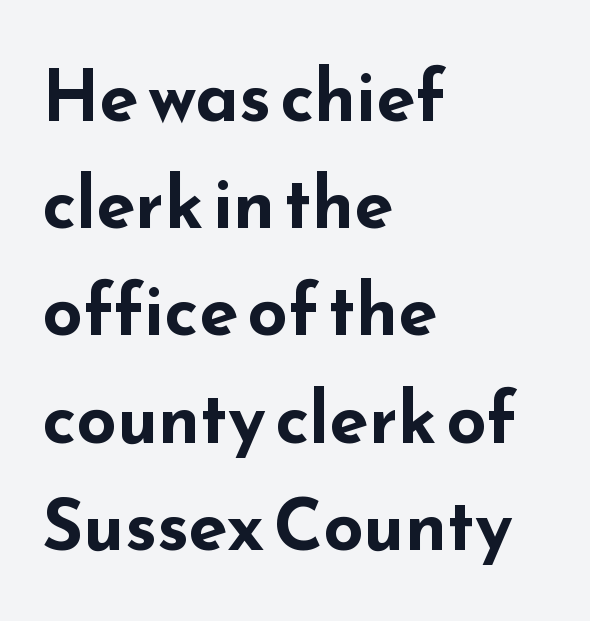
In terms of letterspacing, this is plain default setting. This rendering employs a face without finishing strokes, i.e., a sans-serif. Line spacing here is normal. Do the characters align in a grid? No, the font is proportional.
